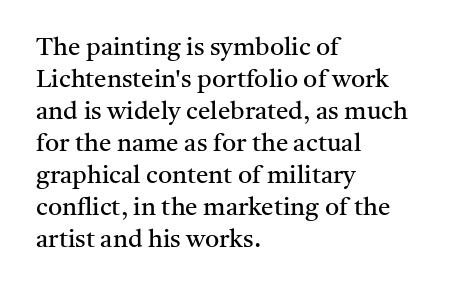
Q: Is the text bold? A: No.
Q: Is the text italic (slanted)? A: No, it is upright.
Q: Is the text underlined? A: No.
Q: How is the paragraph aligned? A: Left-aligned.
Q: Is the spacing between letters normal or unusually wide? A: Normal.
Q: Is the spacing between lines tight, normal or loose? A: Normal.
